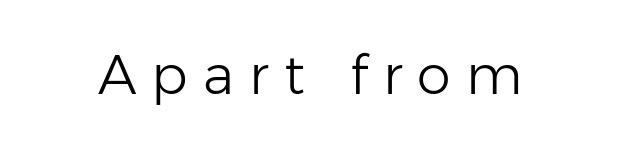
The image shows 54 px light sans-serif type, upright; set unusually wide letter spacing (+0.28 em), not underlined; low stroke contrast and a medium x-height.
